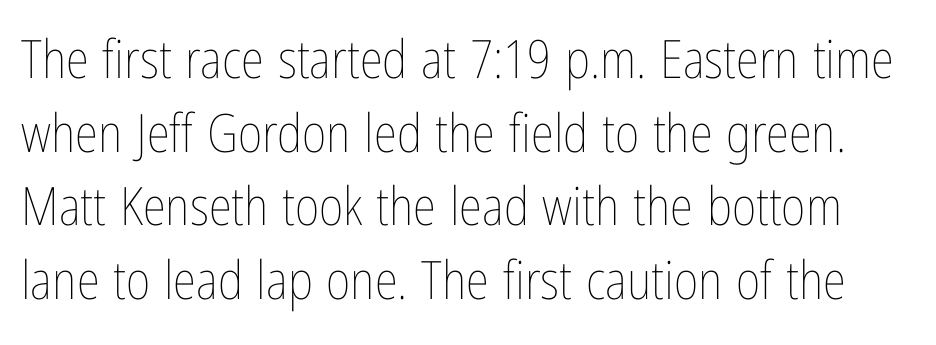
Q: Is the text bold? A: No.
Q: Is the text italic (slanted)? A: No, it is upright.
Q: Is the text underlined? A: No.
Q: Is the spacing between letters normal or unusually wide? A: Normal.
Q: Is the spacing between lines tight, normal or loose? A: Normal.
Q: Width (condensed, normal, or wide)? A: Condensed.
Q: Stroke contrast? A: Low.
Q: x-height? A: Medium.
Q: Monospaced? A: No.
